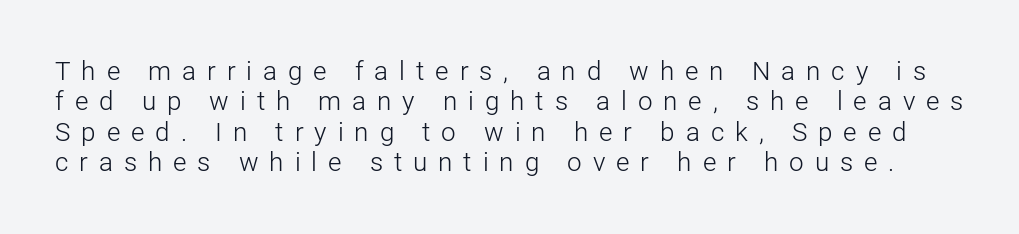
In terms of posture, this sample is upright. The passage shown is not underscored anywhere. In terms of letterspacing, this is a distinctly airy, spread setting. The typeface has the unassuming heft of standard copy or less.
